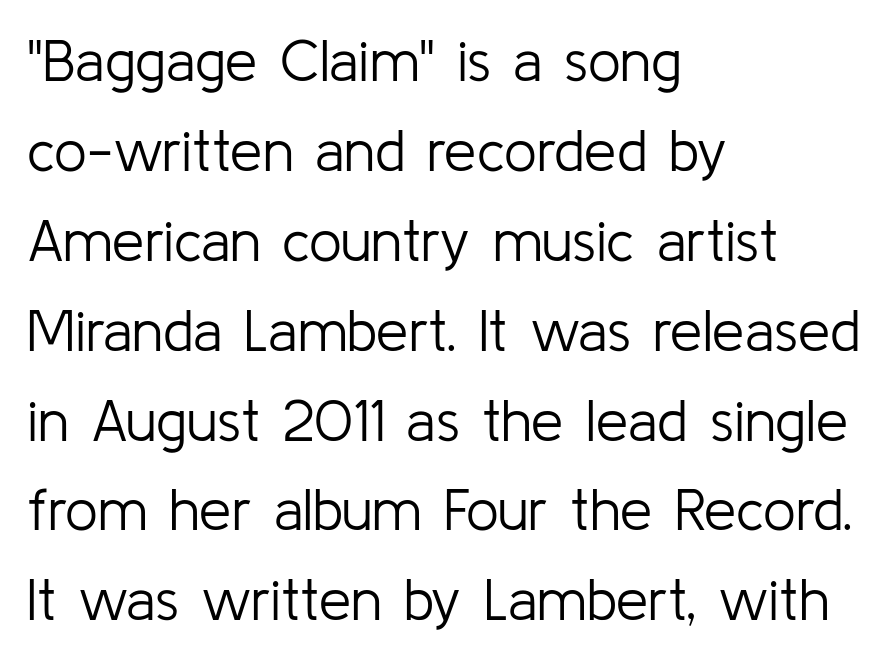
Q: Is the text bold? A: No.
Q: Is the text italic (slanted)? A: No, it is upright.
Q: Is the typeface a serif or a sans-serif typeface? A: Sans-serif.
Q: Is the text underlined? A: No.
Q: How is the paragraph aligned? A: Left-aligned.
Q: Is the spacing between letters normal or unusually wide? A: Normal.
Q: Is the spacing between lines tight, normal or loose? A: Normal.
Q: Width (condensed, normal, or wide)? A: Normal.
Q: Stroke contrast? A: Low.
Q: x-height? A: Medium.
Q: Monospaced? A: No.
